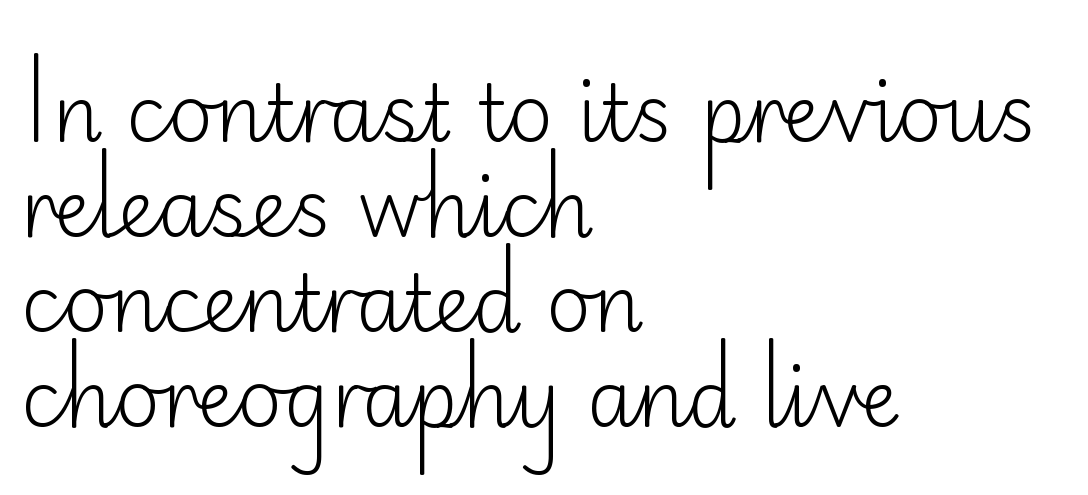
Compared with a typical body face, this is equally light or lighter still. Decoration check: the copy has no underline. Tall strokes in this sample are plumb rather than angled. The characters display no serif detailing; their extremities are plain. Note the varied advance widths — an 'i' is clearly narrower than an 'm'.
